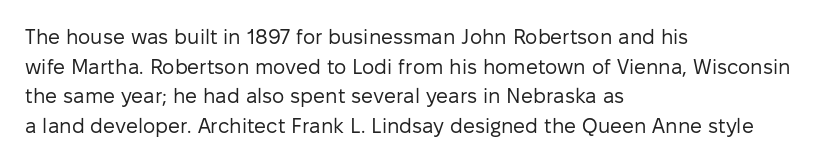
The image shows 21 px text type, upright; set left-aligned, normal line spacing (1.41x), normal letter spacing, not underlined.
